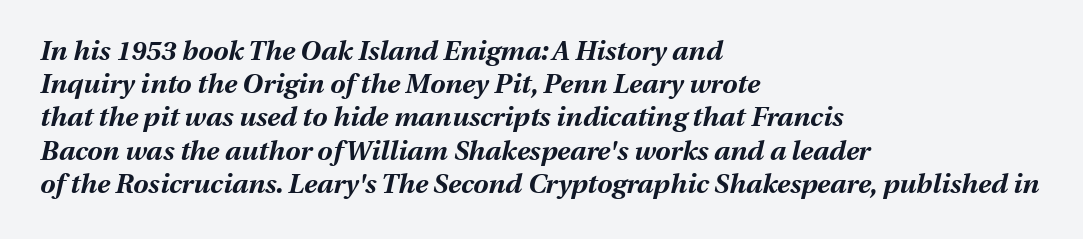
Q: Is the text bold? A: Yes.
Q: Is the text italic (slanted)? A: Yes, it leans right by about 13 degrees.
Q: Is the text underlined? A: No.
Q: How is the paragraph aligned? A: Left-aligned.
Q: Is the spacing between letters normal or unusually wide? A: Normal.
